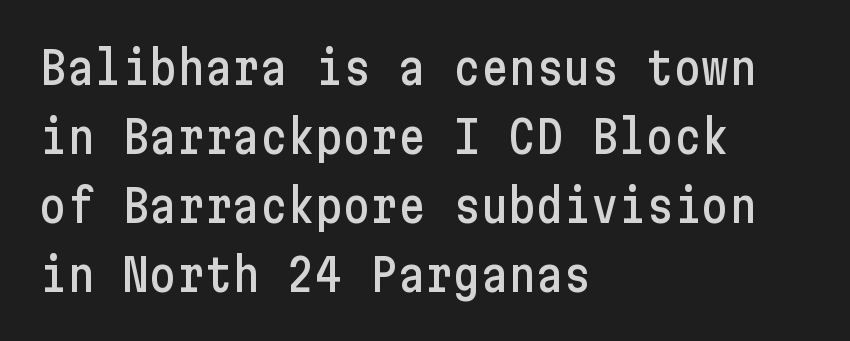
The image shows 46 px condensed sans-serif type, upright; set left-aligned, normal line spacing (1.5x), normal letter spacing, not underlined; low stroke contrast and a medium x-height.
